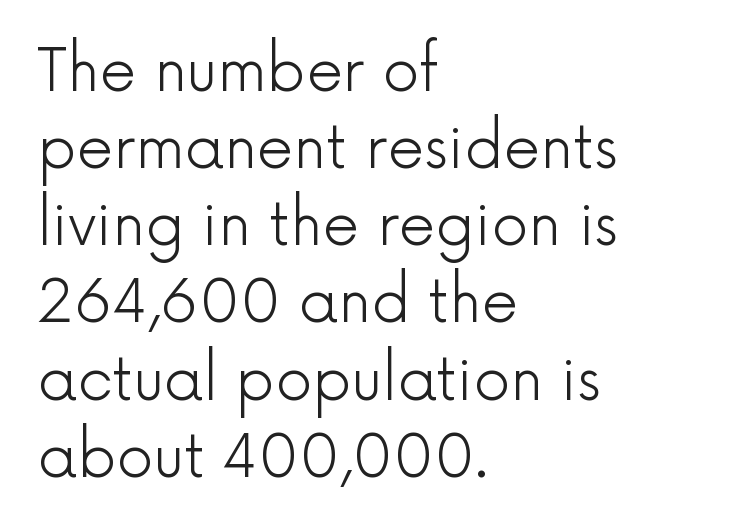
Q: Is the text bold? A: No.
Q: Is the text italic (slanted)? A: No, it is upright.
Q: Is the typeface a serif or a sans-serif typeface? A: Sans-serif.
Q: Is the text underlined? A: No.
Q: How is the paragraph aligned? A: Left-aligned.
Q: Is the spacing between letters normal or unusually wide? A: Normal.
Q: Is the spacing between lines tight, normal or loose? A: Normal.
Q: Width (condensed, normal, or wide)? A: Normal.
Q: x-height? A: Medium.
Q: Monospaced? A: No.
